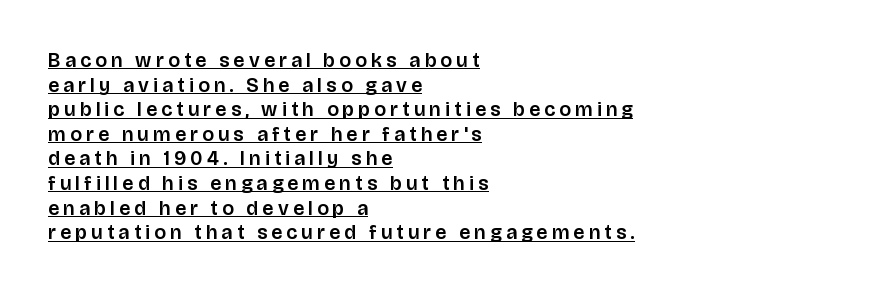
The image shows 20 px text type, upright; set left-aligned, line spacing 1.23x, unusually wide letter spacing (+0.21 em), underlined.
